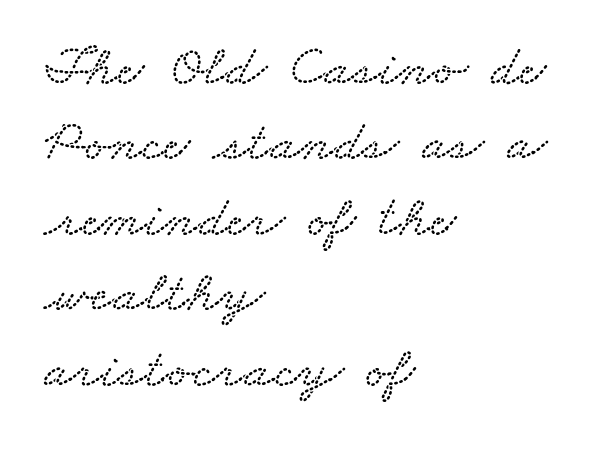
Typeset ragged right — the left edge is the straight one. The horizontal fit of the characters is conventional and even. Honestly, there is no underline to notice here at all. Is there much room between lines? A standard amount, neither cramped nor airy.
